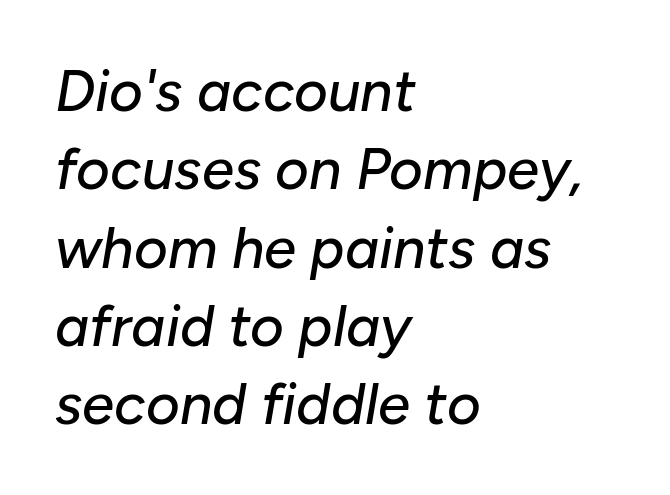
The image shows 58 px text type, italic (leaning right); set left-aligned, normal line spacing (1.35x), normal letter spacing, not underlined; low stroke contrast and a medium x-height.
